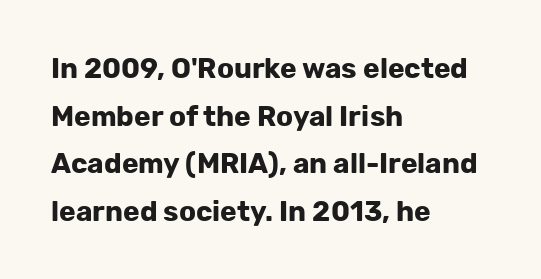
{"serif": "no", "italic": "no", "bold": "yes", "weight": "bold", "width": "normal", "stroke_contrast": "low", "x_height": "medium", "monospaced": "no", "underline": "no", "align": "left", "line_spacing": "normal", "line_spacing_ratio": 1.7, "letter_spacing": "normal", "letter_spacing_em": 0.0, "glyph_px": 28}
